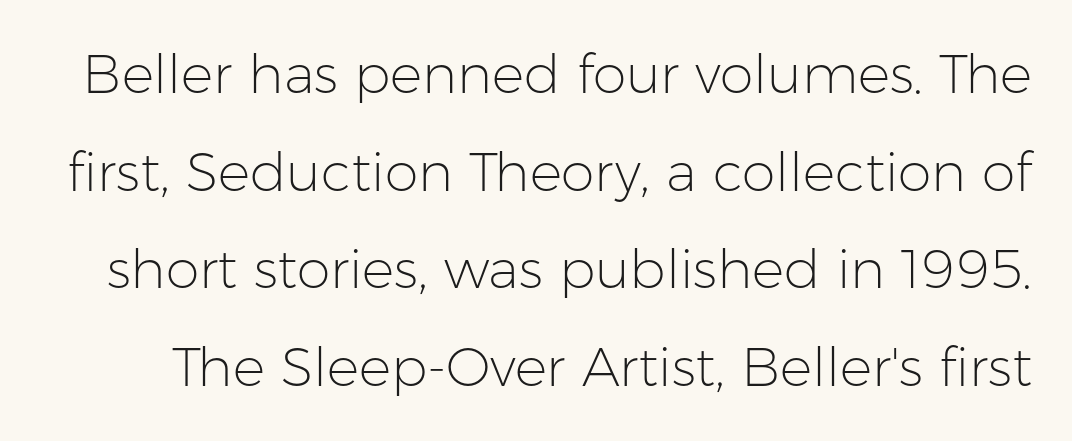
{"serif": "no", "italic": "no", "bold": "no", "weight": "light", "width": "normal", "stroke_contrast": "low", "x_height": "medium", "monospaced": "no", "underline": "no", "line_spacing_ratio": 1.81, "letter_spacing": "normal", "letter_spacing_em": 0.0, "glyph_px": 54}
